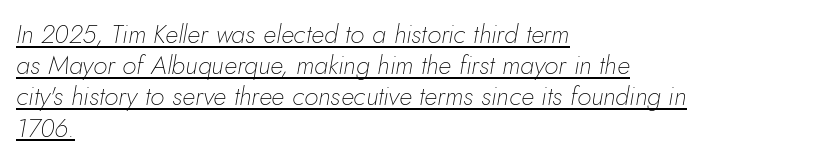
The image shows 26 px text type, italic (leaning right); set left-aligned, line spacing 1.2x, normal letter spacing, underlined.
